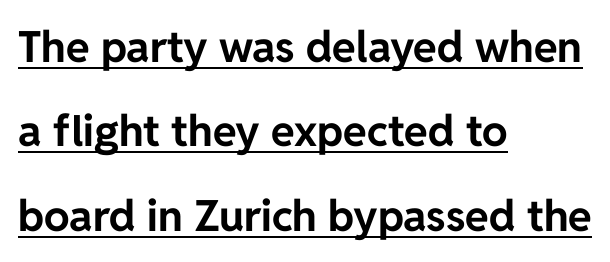
Q: Is the text bold? A: Yes.
Q: Is the text italic (slanted)? A: No, it is upright.
Q: Is the typeface a serif or a sans-serif typeface? A: Sans-serif.
Q: Is the text underlined? A: Yes.
Q: How is the paragraph aligned? A: Left-aligned.
Q: Is the spacing between letters normal or unusually wide? A: Normal.
Q: Is the spacing between lines tight, normal or loose? A: Loose.
Q: Width (condensed, normal, or wide)? A: Normal.
Q: Stroke contrast? A: Low.
Q: x-height? A: Medium.
Q: Monospaced? A: No.
